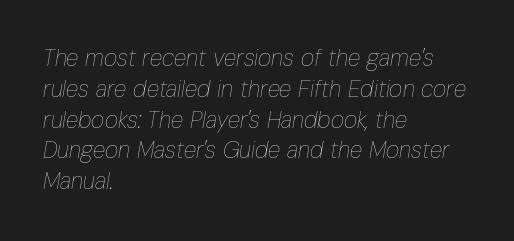
{"italic": "yes", "lean": "right", "slant_degrees": 10, "bold": "no", "underline": "no", "align": "left", "line_spacing": "normal", "line_spacing_ratio": 1.34, "letter_spacing": "normal", "letter_spacing_em": 0.0, "glyph_px": 23}
